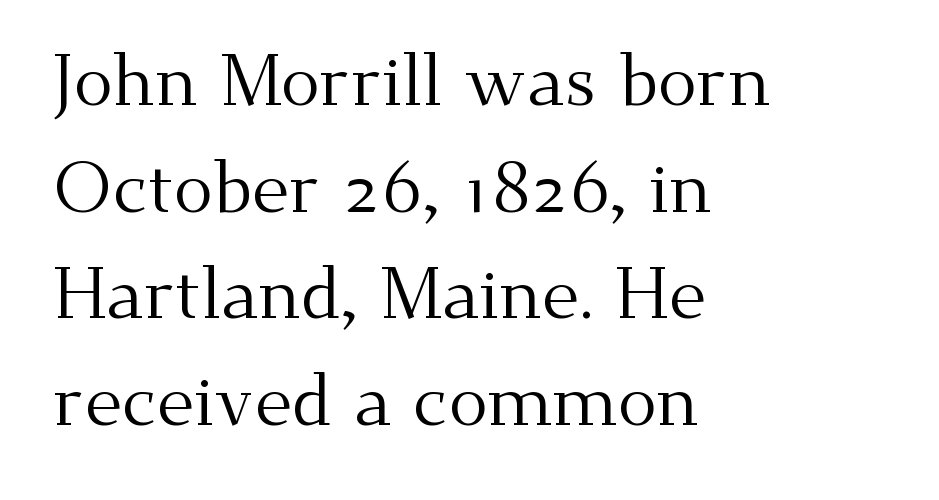
{"serif": "yes", "italic": "no", "bold": "no", "weight": "regular", "width": "normal", "stroke_contrast": "medium", "x_height": "small", "monospaced": "no", "underline": "no", "align": "left", "line_spacing": "normal", "line_spacing_ratio": 1.46, "letter_spacing": "normal", "letter_spacing_em": 0.0, "glyph_px": 73}
